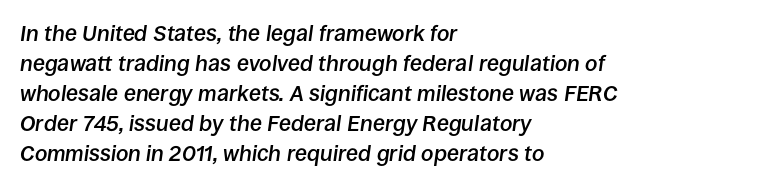
Line beginnings align vertically; line endings do not. Rendered with sloped, italic letterforms. This sample uses plain, unmodified letter spacing. Baseline-to-baseline distance is the conventional proportion of letter height.
